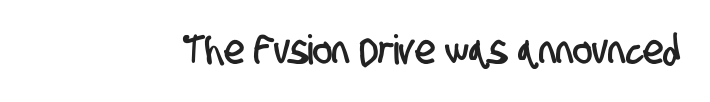
Students, note that the glyphs here touch the page at normal intervals. The letters advance in unequal steps, a hallmark of proportional type. Note: no serifs on the glyphs. The specimen omits any rule beneath the text block's lines.
